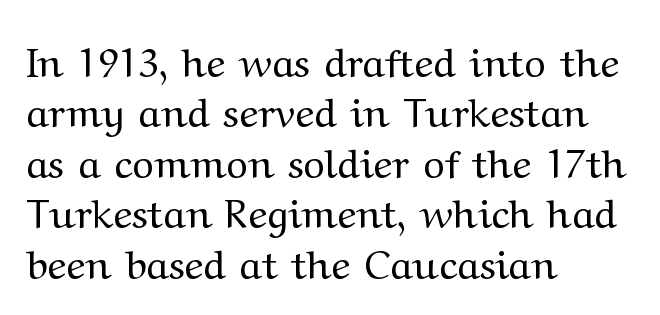
{"serif": "yes", "italic": "no", "bold": "no", "weight": "regular", "width": "wide", "stroke_contrast": "medium", "x_height": "medium", "monospaced": "no", "underline": "no", "align": "left", "line_spacing_ratio": 1.23, "letter_spacing": "normal", "letter_spacing_em": 0.0, "glyph_px": 41}
